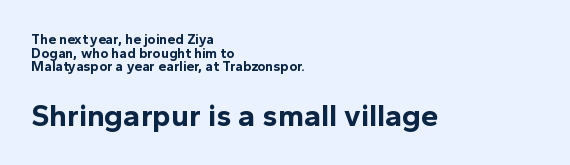
The zone under the glyphs is completely vacant. Weight: bold. When letters stand straight like this, we call the style roman or upright. Each letter keeps its own natural width here, so spacing adapts to shape.
